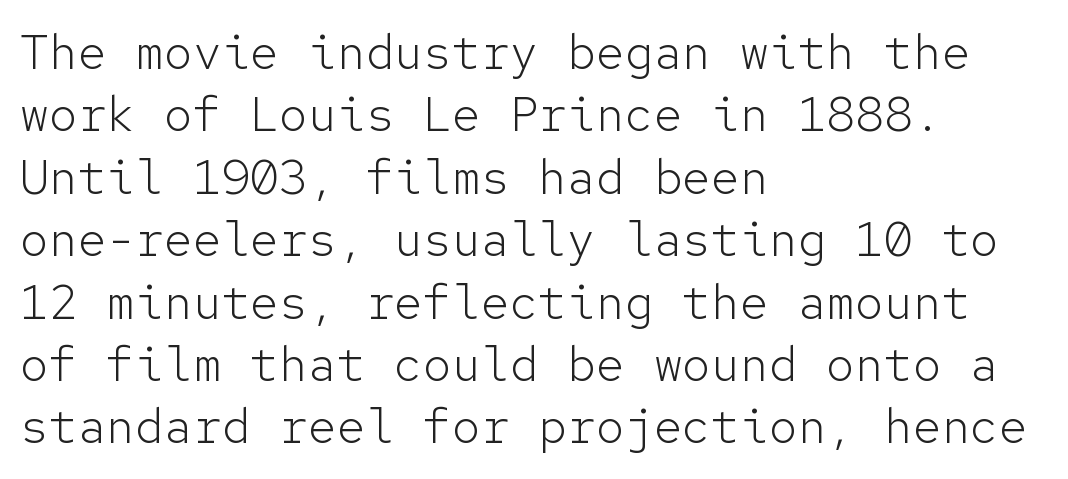
The image shows 48 px light sans-serif type, upright, monospaced; set left-aligned, normal line spacing (1.3x), normal letter spacing, not underlined; low stroke contrast and a medium x-height.
